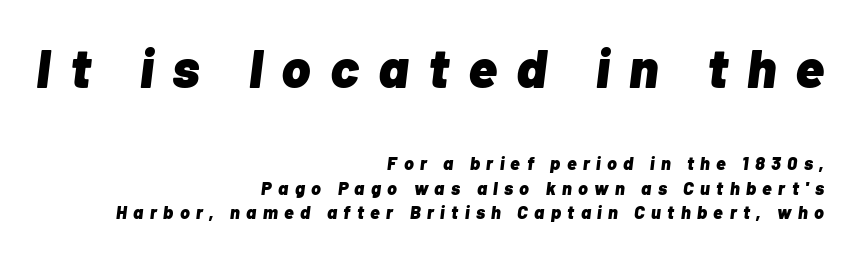
{"italic": "yes", "lean": "right", "slant_degrees": 7, "bold": "yes", "weight": "heavy", "width": "normal", "stroke_contrast": "low", "x_height": "medium", "monospaced": "no", "underline": "no", "align": "right", "line_spacing": "normal", "line_spacing_ratio": 1.38, "letter_spacing": "wide", "letter_spacing_em": 0.36, "larger_block": "first", "size_ratio": 3.0, "glyph_px": 54}
